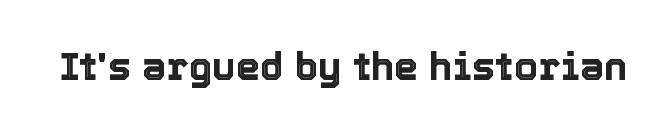
{"italic": "no", "width": "normal", "x_height": "medium", "monospaced": "no", "underline": "no", "letter_spacing": "normal", "letter_spacing_em": 0.0, "glyph_px": 39}
